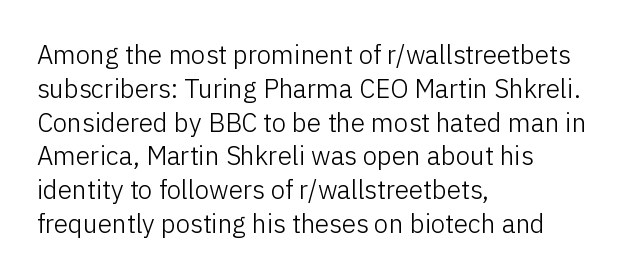
{"italic": "no", "bold": "no", "underline": "no", "align": "left", "line_spacing": "normal", "line_spacing_ratio": 1.3, "letter_spacing": "normal", "letter_spacing_em": 0.0, "glyph_px": 26}
